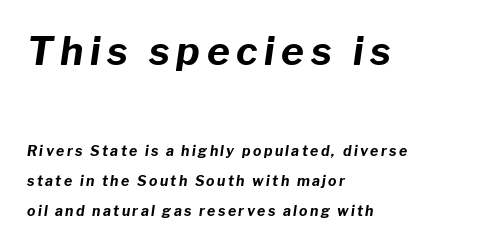
Clear beneath every line of the passage. Typesetter's note — upper block bumped up in size, lower block left smaller. The paragraph shown leans on its left margin. Character widths vary here, with narrow letters taking less room than wide ones.
